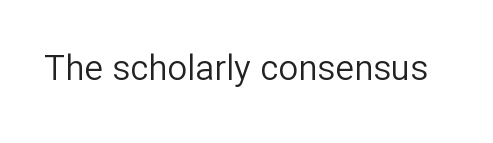
{"serif": "no", "italic": "no", "bold": "no", "weight": "regular", "width": "normal", "stroke_contrast": "low", "x_height": "medium", "monospaced": "no", "underline": "no", "letter_spacing": "normal", "letter_spacing_em": 0.0, "glyph_px": 35}
